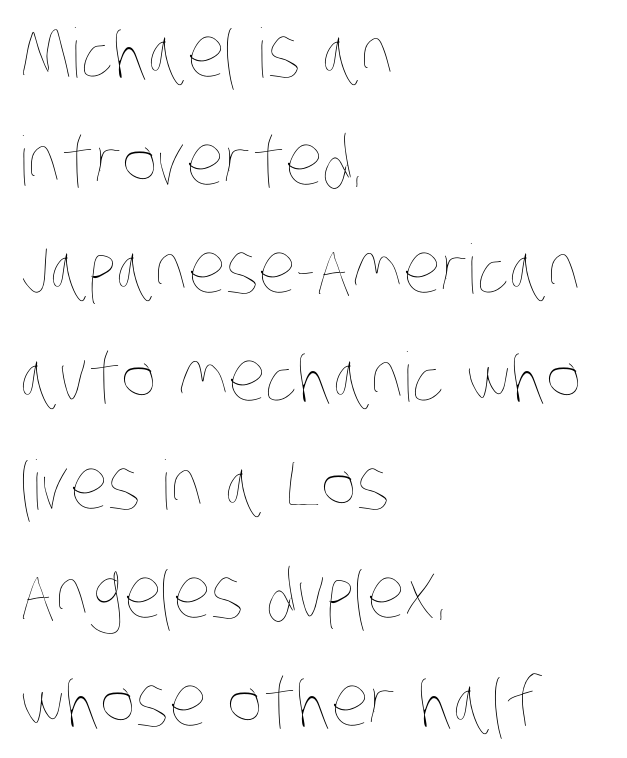
Q: Is the text bold? A: No.
Q: Is the text underlined? A: No.
Q: How is the paragraph aligned? A: Left-aligned.
Q: Is the spacing between letters normal or unusually wide? A: Normal.
Q: Is the spacing between lines tight, normal or loose? A: Normal.
Q: Width (condensed, normal, or wide)? A: Condensed.
Q: Stroke contrast? A: Low.
Q: x-height? A: Large.
Q: Monospaced? A: No.
